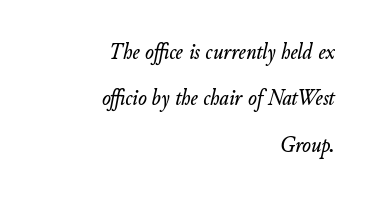
The image shows 23 px text type, italic (leaning right); set right-aligned, loose line spacing (2.02x), normal letter spacing, not underlined.
